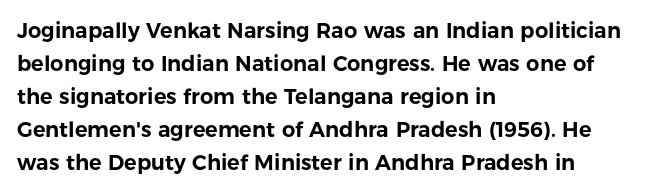
The image shows 21 px text type, upright; set left-aligned, normal line spacing (1.57x), normal letter spacing, not underlined.
